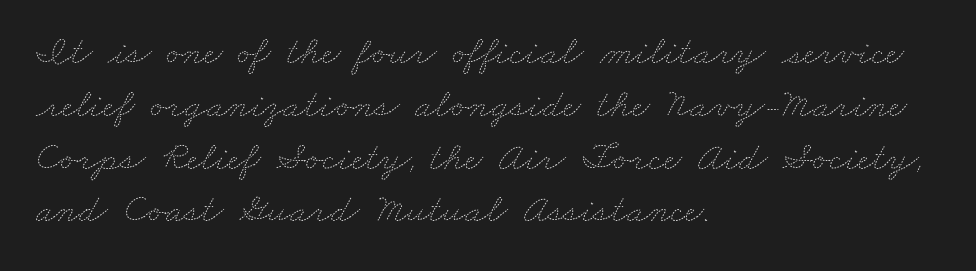
Q: Is the text bold? A: No.
Q: Is the text underlined? A: No.
Q: How is the paragraph aligned? A: Left-aligned.
Q: Is the spacing between letters normal or unusually wide? A: Normal.
Q: Is the spacing between lines tight, normal or loose? A: Normal.
Q: Width (condensed, normal, or wide)? A: Wide.
Q: Stroke contrast? A: Medium.
Q: x-height? A: Small.
Q: Monospaced? A: No.
